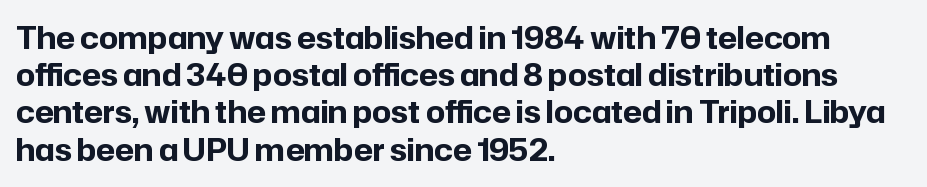
Q: Is the text bold? A: Yes.
Q: Is the text italic (slanted)? A: No, it is upright.
Q: Is the typeface a serif or a sans-serif typeface? A: Sans-serif.
Q: Is the text underlined? A: No.
Q: How is the paragraph aligned? A: Left-aligned.
Q: Is the spacing between letters normal or unusually wide? A: Normal.
Q: Width (condensed, normal, or wide)? A: Normal.
Q: Stroke contrast? A: Low.
Q: x-height? A: Medium.
Q: Monospaced? A: No.
